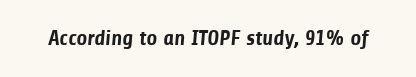
{"bold": "yes", "underline": "no", "letter_spacing": "normal", "letter_spacing_em": 0.0, "glyph_px": 21}
